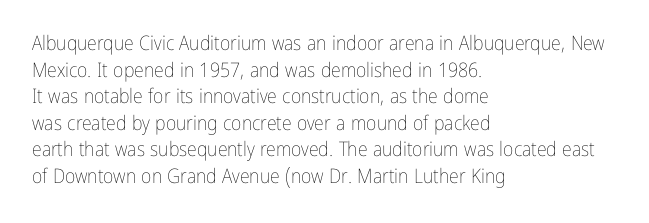
{"italic": "no", "bold": "no", "underline": "no", "align": "left", "line_spacing": "normal", "line_spacing_ratio": 1.33, "letter_spacing": "normal", "letter_spacing_em": 0.0, "glyph_px": 20}
